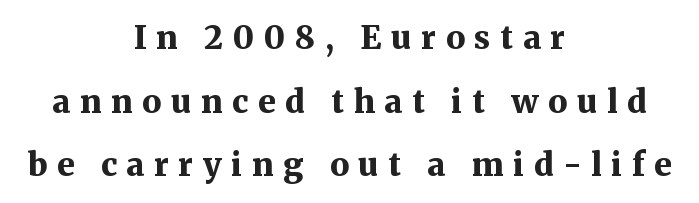
The image shows 32 px bold serif type, upright; set centered, loose line spacing (1.99x), unusually wide letter spacing (+0.3 em), not underlined; medium stroke contrast and a medium x-height.
